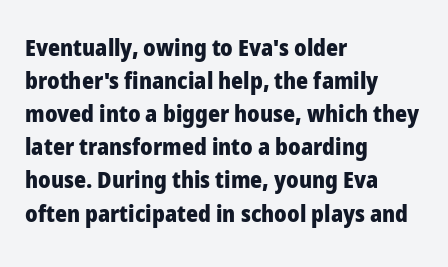
{"italic": "no", "bold": "yes", "underline": "no", "align": "left", "line_spacing": "normal", "line_spacing_ratio": 1.44, "letter_spacing": "normal", "letter_spacing_em": 0.0, "glyph_px": 23}
